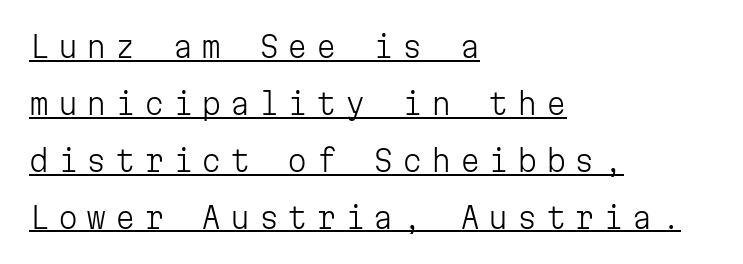
{"serif": "no", "italic": "no", "bold": "no", "weight": "light", "width": "normal", "stroke_contrast": "low", "x_height": "medium", "monospaced": "yes", "underline": "yes", "align": "left", "line_spacing": "loose", "line_spacing_ratio": 1.96, "letter_spacing": "wide", "letter_spacing_em": 0.29, "glyph_px": 29}
